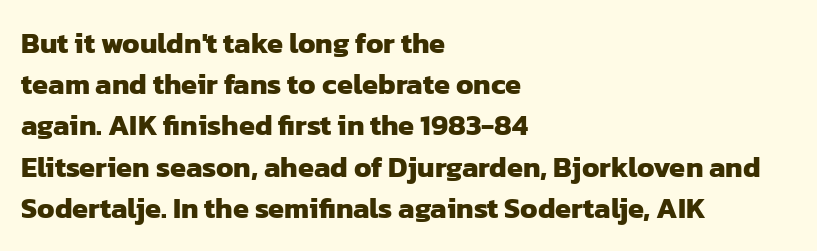
Q: Is the text bold? A: Yes.
Q: Is the typeface a serif or a sans-serif typeface? A: Sans-serif.
Q: Is the text underlined? A: No.
Q: How is the paragraph aligned? A: Left-aligned.
Q: Is the spacing between letters normal or unusually wide? A: Normal.
Q: Is the spacing between lines tight, normal or loose? A: Normal.
Q: Width (condensed, normal, or wide)? A: Normal.
Q: Stroke contrast? A: Low.
Q: x-height? A: Medium.
Q: Monospaced? A: No.
